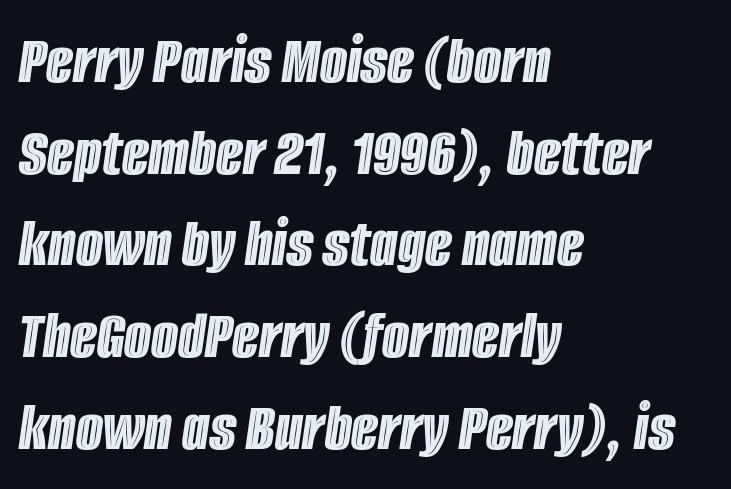
Q: Is the text italic (slanted)? A: Yes, it leans right by about 8 degrees.
Q: Is the text underlined? A: No.
Q: How is the paragraph aligned? A: Left-aligned.
Q: Is the spacing between letters normal or unusually wide? A: Normal.
Q: Is the spacing between lines tight, normal or loose? A: Normal.
Q: Width (condensed, normal, or wide)? A: Condensed.
Q: x-height? A: Large.
Q: Monospaced? A: No.
